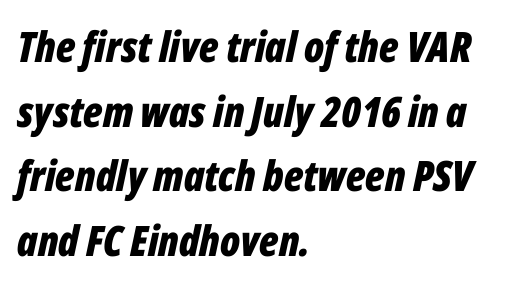
{"italic": "yes", "lean": "right", "slant_degrees": 12, "bold": "yes", "weight": "bold", "width": "condensed", "stroke_contrast": "low", "x_height": "medium", "monospaced": "no", "underline": "no", "align": "left", "line_spacing": "normal", "line_spacing_ratio": 1.54, "letter_spacing": "normal", "letter_spacing_em": 0.0, "glyph_px": 42}
